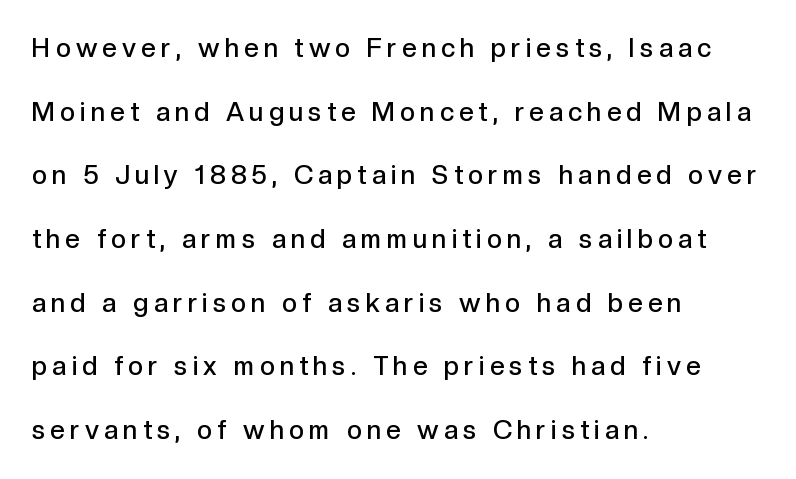
Is the block centered? No — it sits flush against the left margin. Look at the tracking — it's clearly loosened, letters drifting apart. Compared with an ordinary text face, these strokes are moderately heavier — a semibold. Honestly, the rows look like they've been pulled way apart. Do the letters lean? They stand straight. Words float on clear page, feet unadorned.
